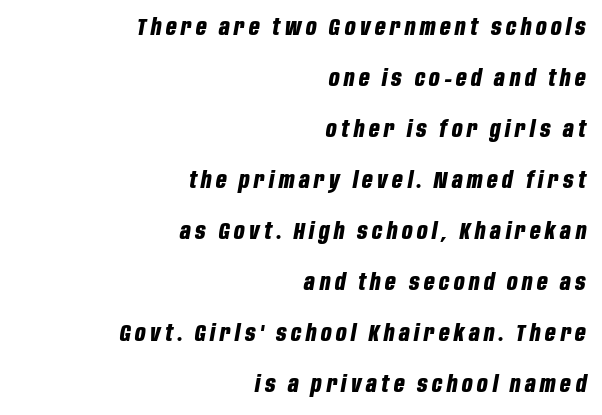
{"italic": "yes", "lean": "right", "slant_degrees": 10, "bold": "yes", "underline": "no", "align": "right", "line_spacing": "loose", "line_spacing_ratio": 2.22, "letter_spacing": "wide", "letter_spacing_em": 0.2, "glyph_px": 23}
